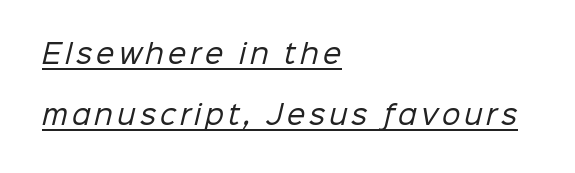
{"bold": "no", "underline": "yes", "align": "left", "line_spacing": "loose", "line_spacing_ratio": 2.36, "glyph_px": 26}
